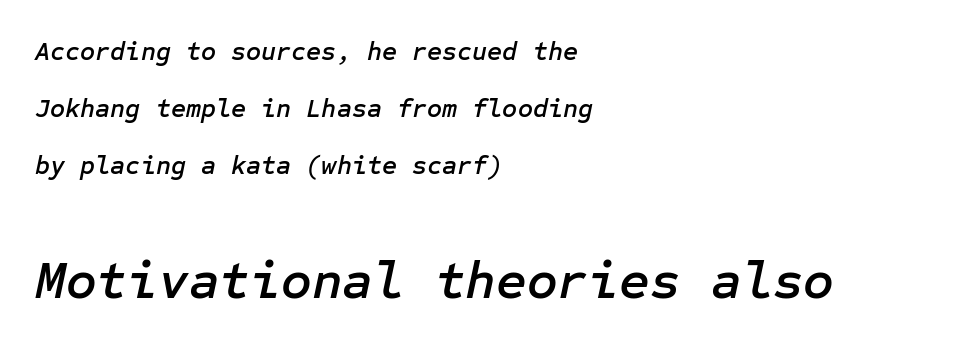
Q: Is the text italic (slanted)? A: Yes, it leans right by about 12 degrees.
Q: Is the text underlined? A: No.
Q: How is the paragraph aligned? A: Left-aligned.
Q: Is the spacing between letters normal or unusually wide? A: Normal.
Q: Is the spacing between lines tight, normal or loose? A: Loose.
Q: Which block of text is set in a larger size, the first (top) or the second (bottom)? A: The second (bottom) one.
Q: Width (condensed, normal, or wide)? A: Normal.
Q: Stroke contrast? A: Low.
Q: x-height? A: Medium.
